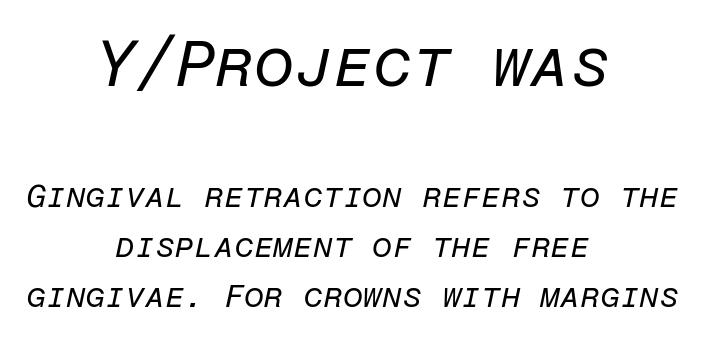
The image shows 64 px regular-weight type, italic (leaning right), monospaced; set centered, normal line spacing (1.56x), normal letter spacing, not underlined; the first (top) block is 2.0x larger; low stroke contrast and a medium x-height.
